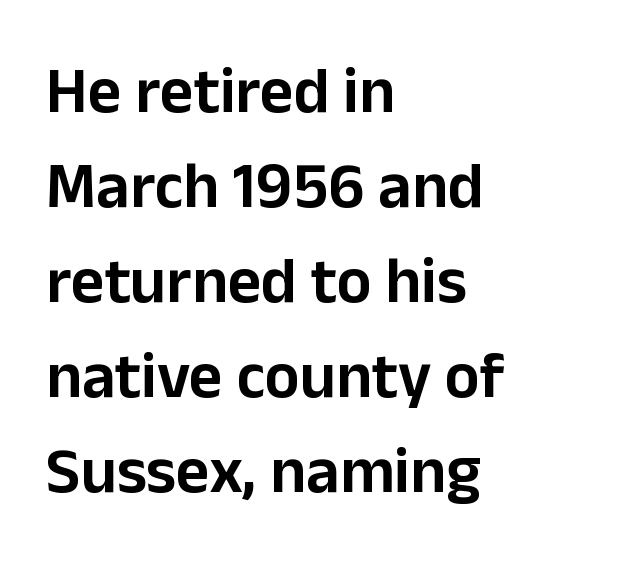
Q: Is the text italic (slanted)? A: No, it is upright.
Q: Is the typeface a serif or a sans-serif typeface? A: Sans-serif.
Q: Is the text underlined? A: No.
Q: How is the paragraph aligned? A: Left-aligned.
Q: Is the spacing between letters normal or unusually wide? A: Normal.
Q: Is the spacing between lines tight, normal or loose? A: Normal.
Q: Width (condensed, normal, or wide)? A: Normal.
Q: Stroke contrast? A: Low.
Q: x-height? A: Medium.
Q: Monospaced? A: No.
